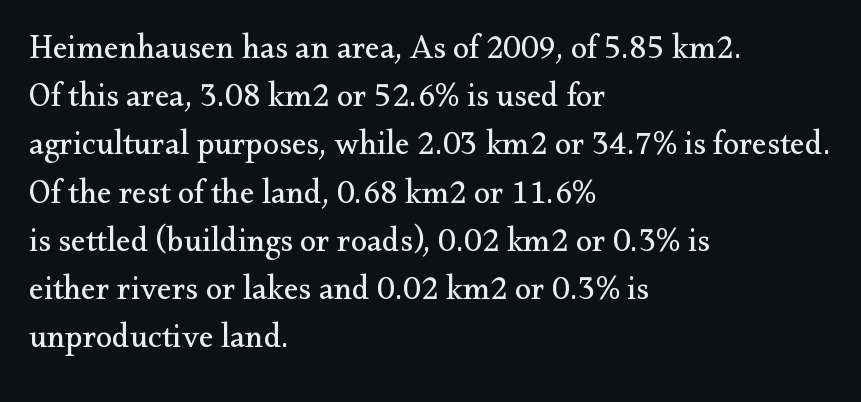
The image shows 33 px regular-weight serif type, upright; set left-aligned, normal line spacing (1.46x), normal letter spacing, not underlined; medium stroke contrast and a small x-height.
